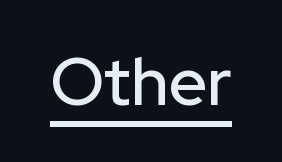
Q: Is the text italic (slanted)? A: No, it is upright.
Q: Is the typeface a serif or a sans-serif typeface? A: Sans-serif.
Q: Is the text underlined? A: Yes.
Q: Is the spacing between letters normal or unusually wide? A: Normal.
Q: Width (condensed, normal, or wide)? A: Normal.
Q: Stroke contrast? A: Low.
Q: x-height? A: Medium.
Q: Monospaced? A: No.
